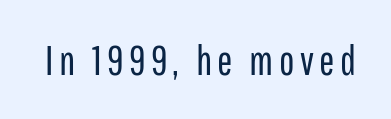
{"serif": "no", "italic": "no", "bold": "no", "weight": "regular", "width": "condensed", "stroke_contrast": "low", "x_height": "medium", "monospaced": "no", "underline": "no", "glyph_px": 41}
